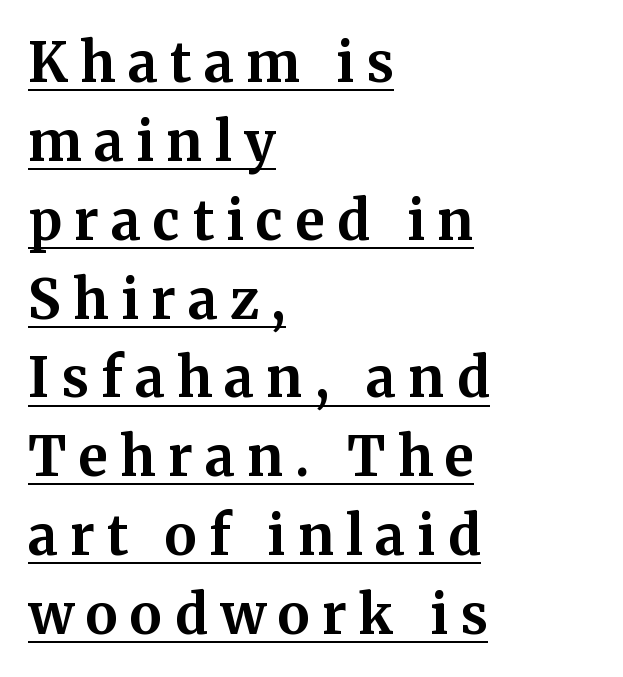
Between one letter and the next there's a generous, obvious gap. This rendering uses left alignment, leaving the right contour irregular. Notice how thick the strokes are: this is what a full bold looks like. The glyphs in this specimen are seriffed. Honestly, the underline is the first thing you notice here. The block of text has a typical density, with ordinary space between rows.
